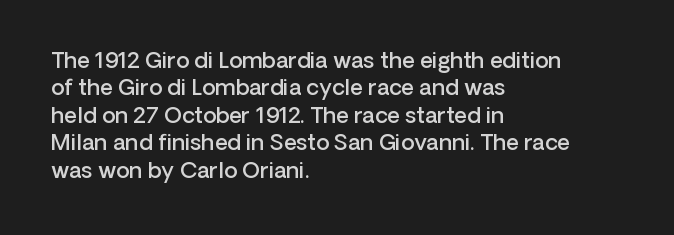
The image shows 22 px text type, upright; set left-aligned, normal line spacing (1.25x), normal letter spacing, not underlined.
